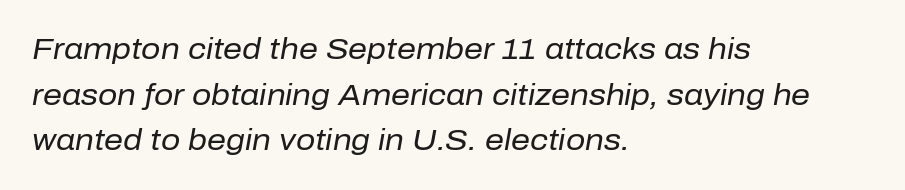
One-word summary of the alignment: left. The font is comparable to plain body text, perhaps lighter. Anything drawn beneath the words? Only blank space. Do the characters align in a grid? No, the font is proportional. Between one letter and the next there's only the usual sliver of space. Quick note: italic.
